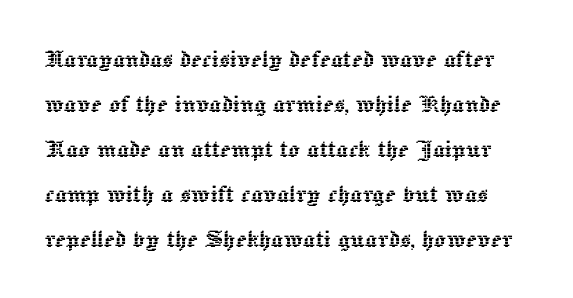
{"italic": "no", "width": "normal", "x_height": "medium", "monospaced": "no", "underline": "no", "line_spacing": "normal", "line_spacing_ratio": 1.55, "letter_spacing": "normal", "letter_spacing_em": 0.0, "glyph_px": 29}
